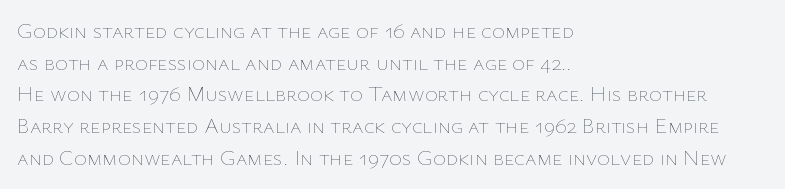
{"italic": "no", "bold": "no", "underline": "no", "align": "left", "line_spacing": "normal", "line_spacing_ratio": 1.44, "letter_spacing": "normal", "letter_spacing_em": 0.0, "glyph_px": 22}
